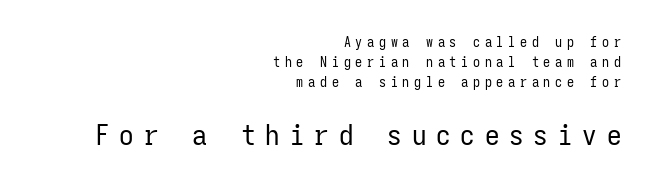
The image shows 29 px regular-weight, condensed sans-serif type, upright, monospaced; set right-aligned, normal line spacing (1.44x), unusually wide letter spacing (+0.34 em), not underlined; the second (bottom) block is 2.07x larger; low stroke contrast and a medium x-height.
